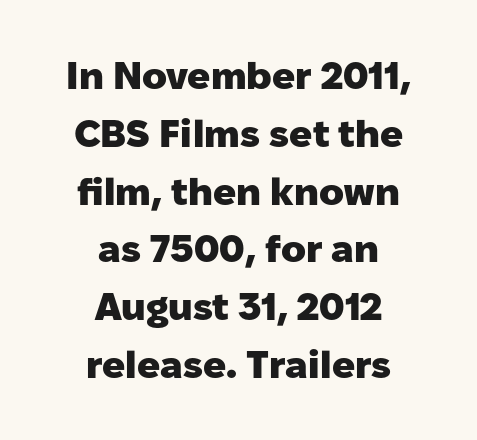
The image shows 38 px heavy sans-serif type, upright; set centered, normal line spacing (1.52x), normal letter spacing, not underlined; low stroke contrast and a medium x-height.
